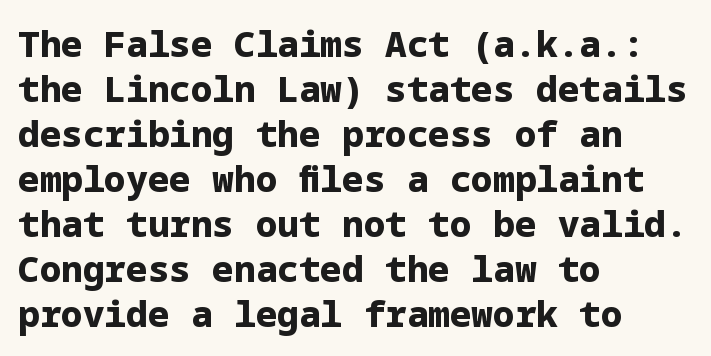
Quick note: not italic, upright. Does the weight exceed regular? Yes, all the way to bold. Teacher's note: observe the even left margin — that is flush-left alignment. How would I describe the line gaps? Plain and ordinary. No feet cap the strokes, marking this as sans-serif type.
